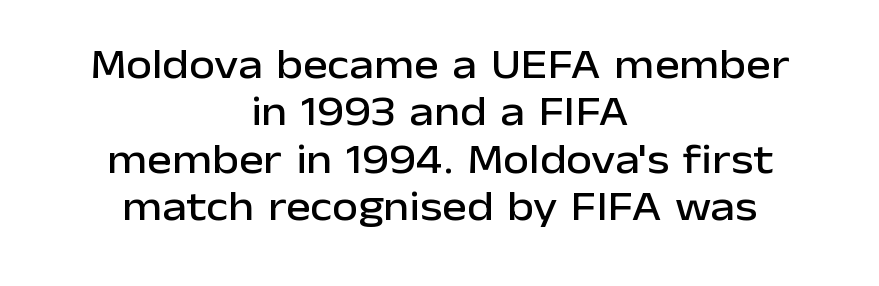
A clean baseline with only descenders dipping below it. Successive baselines arrive quickly, one right under another. Every stem runs plumb, perpendicular to the baseline. Horizontally, the lines are justified to the midpoint only. The font family rendered here belongs to the sans-serif group.
